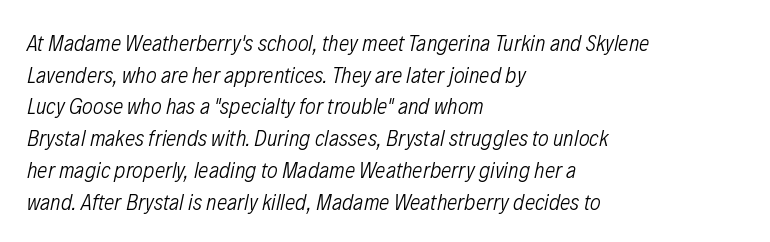
{"italic": "yes", "lean": "right", "slant_degrees": 12, "bold": "no", "underline": "no", "align": "left", "line_spacing": "normal", "line_spacing_ratio": 1.38, "letter_spacing": "normal", "letter_spacing_em": 0.0, "glyph_px": 23}
